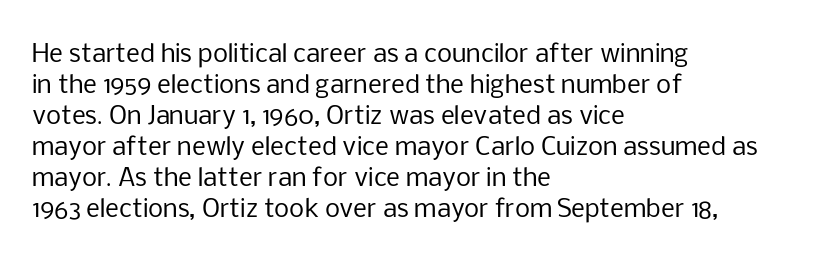
Q: Is the text bold? A: No.
Q: Is the text italic (slanted)? A: No, it is upright.
Q: Is the text underlined? A: No.
Q: How is the paragraph aligned? A: Left-aligned.
Q: Is the spacing between letters normal or unusually wide? A: Normal.
Q: Is the spacing between lines tight, normal or loose? A: Normal.
